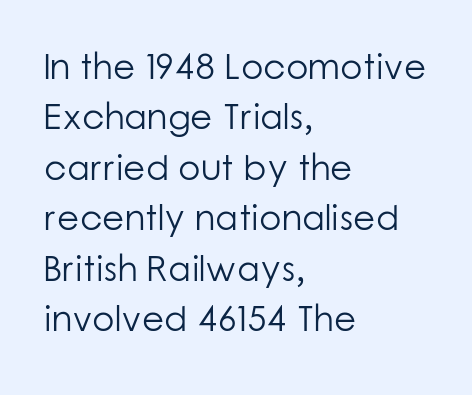
How would I describe the line gaps? Plain and ordinary. Every character sits straight up, as roman type does. The letters look calm and open, with moderate or lighter stems. Nobody touched the tracking dial on this one. Note the varied advance widths — an 'i' is clearly narrower than an 'm'. If you drew a ruler down the left edge, every line would touch it.
